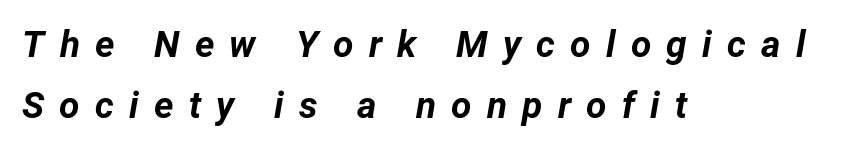
The image shows 37 px bold type, italic (leaning right); set left-aligned, normal line spacing (1.64x), unusually wide letter spacing (+0.41 em), not underlined; low stroke contrast and a medium x-height.
